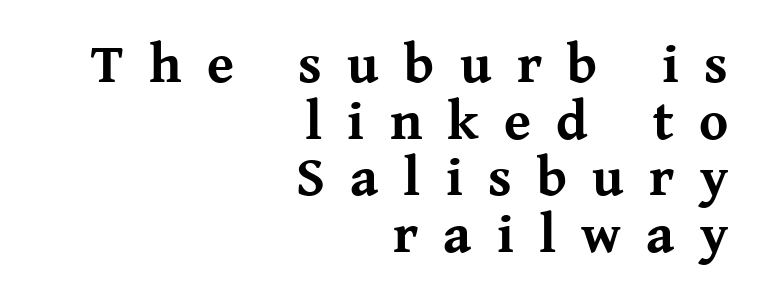
Q: Is the text bold? A: Yes.
Q: Is the text italic (slanted)? A: No, it is upright.
Q: Is the typeface a serif or a sans-serif typeface? A: Serif.
Q: Is the text underlined? A: No.
Q: How is the paragraph aligned? A: Right-aligned.
Q: Is the spacing between letters normal or unusually wide? A: Unusually wide.
Q: Is the spacing between lines tight, normal or loose? A: Tight.
Q: Width (condensed, normal, or wide)? A: Normal.
Q: Stroke contrast? A: Medium.
Q: x-height? A: Medium.
Q: Monospaced? A: No.
